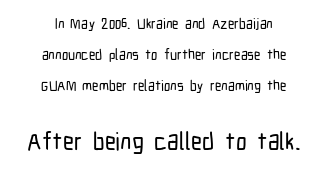
{"italic": "no", "underline": "no", "align": "center", "line_spacing": "loose", "line_spacing_ratio": 2.23, "letter_spacing": "normal", "letter_spacing_em": 0.0, "larger_block": "second", "size_ratio": 1.71, "glyph_px": 24}
